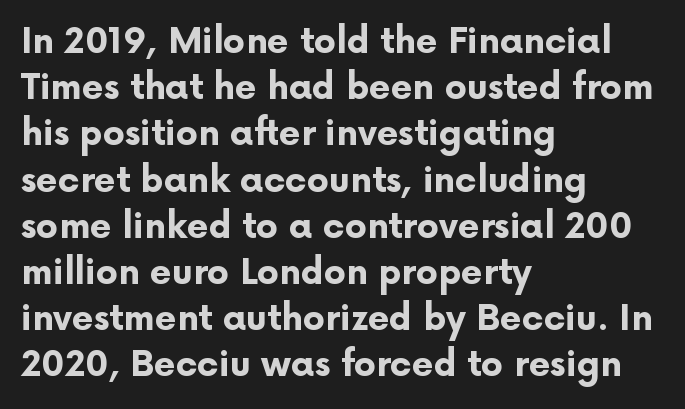
{"serif": "no", "italic": "no", "bold": "yes", "weight": "bold", "width": "normal", "stroke_contrast": "low", "x_height": "medium", "monospaced": "no", "underline": "no", "align": "left", "line_spacing": "normal", "line_spacing_ratio": 1.32, "letter_spacing": "normal", "letter_spacing_em": 0.0, "glyph_px": 35}
